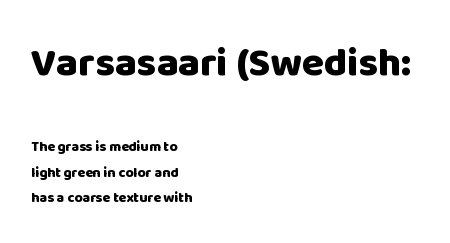
{"serif": "no", "italic": "no", "bold": "yes", "weight": "heavy", "width": "normal", "stroke_contrast": "low", "x_height": "large", "monospaced": "no", "underline": "no", "align": "left", "line_spacing_ratio": 1.81, "letter_spacing": "normal", "letter_spacing_em": 0.0, "larger_block": "first", "size_ratio": 2.86, "glyph_px": 40}
